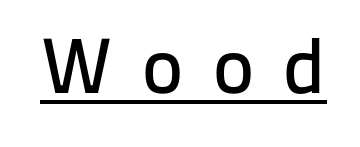
Q: Is the text italic (slanted)? A: No, it is upright.
Q: Is the typeface a serif or a sans-serif typeface? A: Sans-serif.
Q: Is the text underlined? A: Yes.
Q: Is the spacing between letters normal or unusually wide? A: Unusually wide.
Q: Width (condensed, normal, or wide)? A: Normal.
Q: Stroke contrast? A: Low.
Q: x-height? A: Medium.
Q: Monospaced? A: No.
